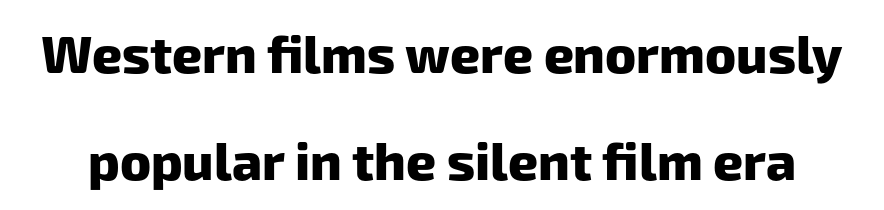
{"serif": "no", "bold": "yes", "weight": "heavy", "width": "normal", "stroke_contrast": "low", "x_height": "medium", "monospaced": "no", "underline": "no", "line_spacing": "loose", "line_spacing_ratio": 2.05, "letter_spacing": "normal", "letter_spacing_em": 0.0, "glyph_px": 52}
